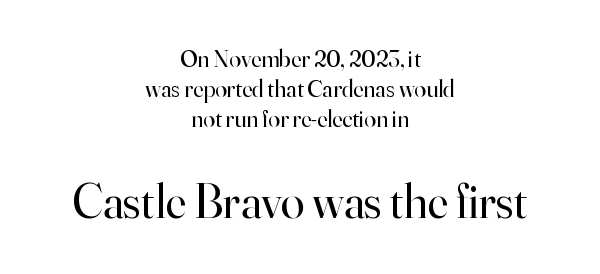
{"serif": "yes", "italic": "no", "bold": "no", "weight": "regular", "width": "normal", "stroke_contrast": "high", "x_height": "small", "monospaced": "no", "underline": "no", "align": "center", "line_spacing_ratio": 1.24, "letter_spacing": "normal", "letter_spacing_em": 0.0, "larger_block": "second", "size_ratio": 2.0, "glyph_px": 48}
